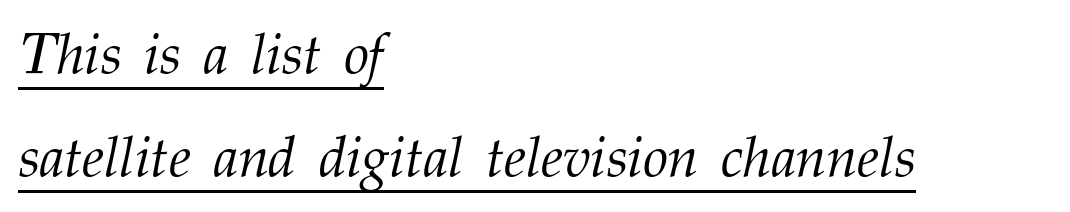
{"serif": "yes", "italic": "yes", "lean": "right", "slant_degrees": 12, "bold": "no", "weight": "light", "width": "normal", "stroke_contrast": "medium", "x_height": "medium", "monospaced": "no", "underline": "yes", "align": "left", "line_spacing_ratio": 1.81, "letter_spacing": "normal", "letter_spacing_em": 0.0, "glyph_px": 57}
